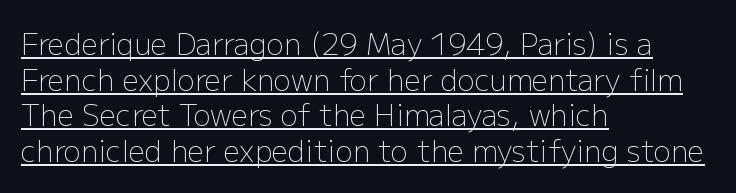
The type sits square on the baseline with zero lean. The lines are quadded left. Character widths vary here, with narrow letters taking less room than wide ones. The letters look calm and open, with moderate or lighter stems. Glance below the letters and you will spot a drawn line. Note: no serifs on the glyphs.
